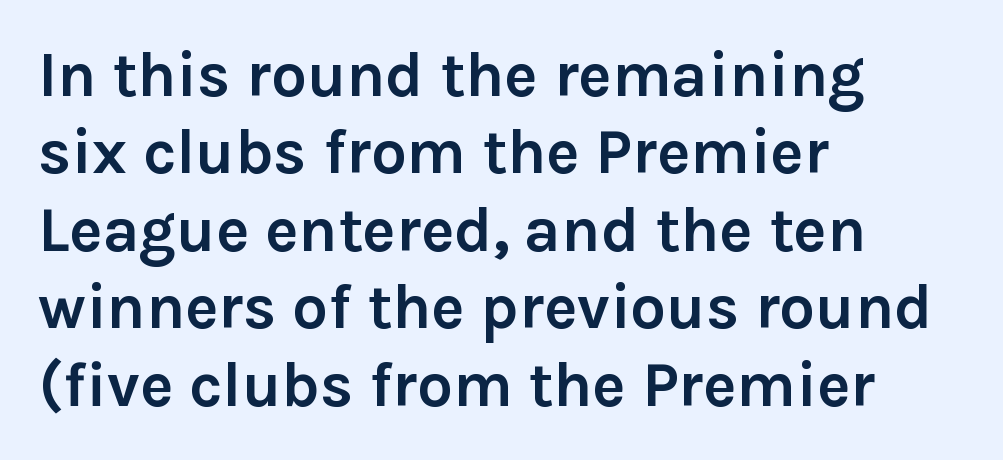
Grotesque or geometric, the face here clearly has no serifs. Every row of glyphs begins at an identical x-position on the left. Plenty of ink on the page — the face is bold. These lines keep a tight, regular rhythm from letter to letter.
